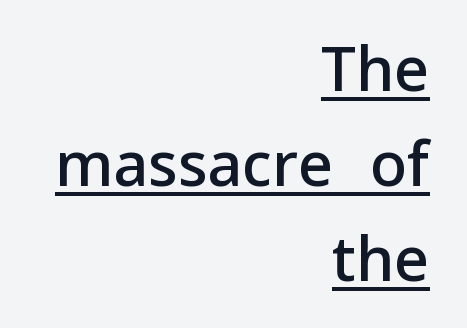
Q: Is the text bold? A: Semi-bold.
Q: Is the text italic (slanted)? A: No, it is upright.
Q: Is the typeface a serif or a sans-serif typeface? A: Sans-serif.
Q: Is the text underlined? A: Yes.
Q: How is the paragraph aligned? A: Right-aligned.
Q: Is the spacing between letters normal or unusually wide? A: Normal.
Q: Is the spacing between lines tight, normal or loose? A: Normal.
Q: Width (condensed, normal, or wide)? A: Normal.
Q: Stroke contrast? A: Low.
Q: x-height? A: Medium.
Q: Monospaced? A: No.
